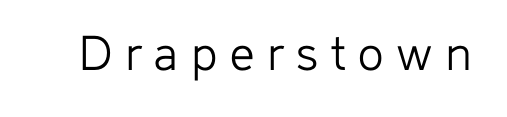
To sum up the face: it is a sans, with no serifs. Looks like regular typesetting: each glyph gets only the width it needs. Upright lettering throughout. Any mark beneath the type? The region is blank.
